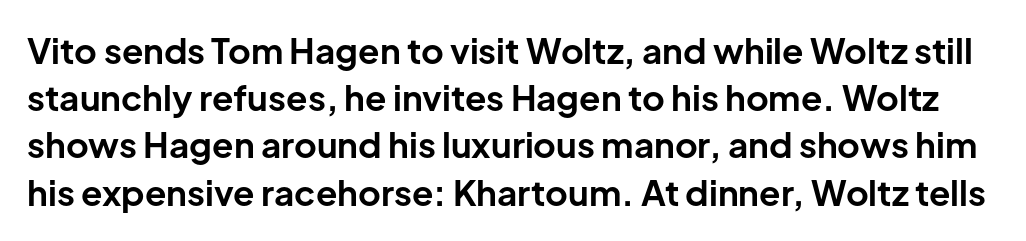
The image shows 35 px bold sans-serif type, upright; set normal line spacing (1.35x), normal letter spacing, not underlined; low stroke contrast and a medium x-height.
